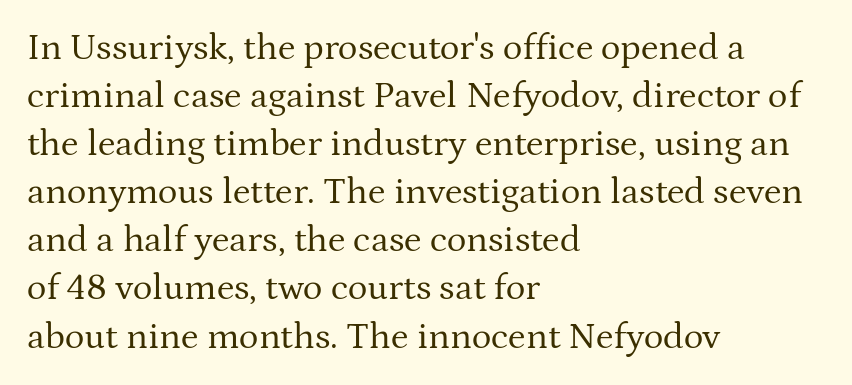
The image shows 37 px regular-weight serif type, upright; set left-aligned, normal line spacing (1.3x), normal letter spacing, not underlined; medium stroke contrast and a medium x-height.
